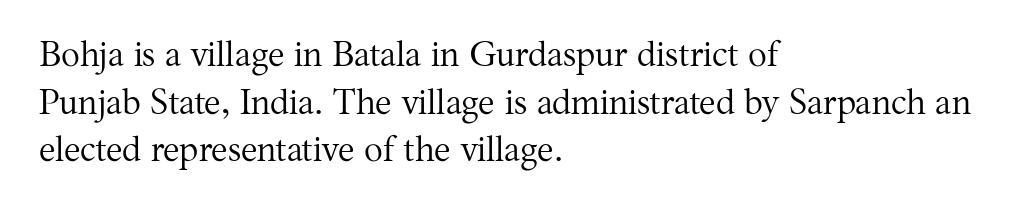
The image shows 35 px regular-weight serif type, upright; set left-aligned, normal line spacing (1.36x), normal letter spacing, not underlined; medium stroke contrast and a medium x-height.
